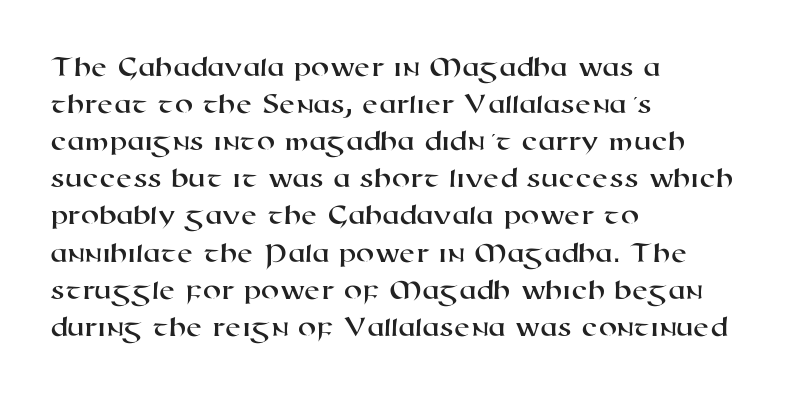
Q: Is the typeface a serif or a sans-serif typeface? A: Sans-serif.
Q: Is the text underlined? A: No.
Q: How is the paragraph aligned? A: Left-aligned.
Q: Is the spacing between letters normal or unusually wide? A: Normal.
Q: Is the spacing between lines tight, normal or loose? A: Normal.
Q: Width (condensed, normal, or wide)? A: Wide.
Q: Stroke contrast? A: High.
Q: x-height? A: Medium.
Q: Monospaced? A: No.
